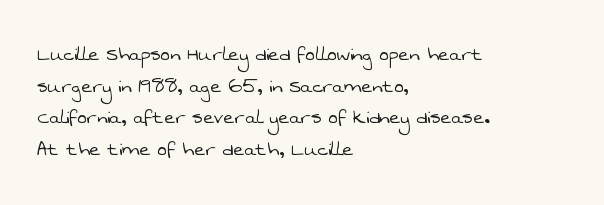
{"bold": "no", "underline": "no", "align": "left", "line_spacing": "normal", "line_spacing_ratio": 1.38, "letter_spacing": "normal", "letter_spacing_em": 0.0, "glyph_px": 23}
